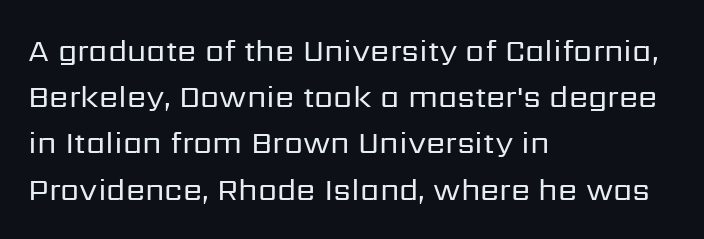
Q: Is the text bold? A: No.
Q: Is the text italic (slanted)? A: No, it is upright.
Q: Is the typeface a serif or a sans-serif typeface? A: Sans-serif.
Q: Is the text underlined? A: No.
Q: How is the paragraph aligned? A: Left-aligned.
Q: Is the spacing between letters normal or unusually wide? A: Normal.
Q: Is the spacing between lines tight, normal or loose? A: Normal.
Q: Width (condensed, normal, or wide)? A: Normal.
Q: Stroke contrast? A: Low.
Q: x-height? A: Medium.
Q: Monospaced? A: No.
